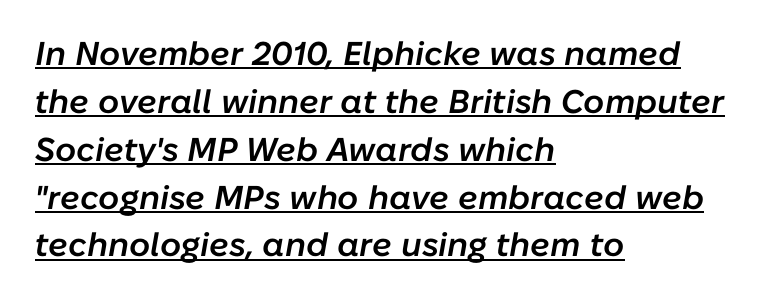
The image shows 33 px semibold type, italic (leaning right); set left-aligned, normal line spacing (1.45x), normal letter spacing, underlined; low stroke contrast and a medium x-height.
